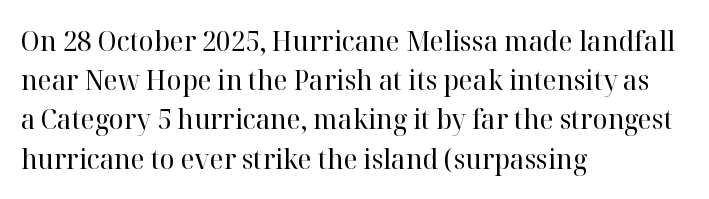
It's the straight-up-and-down kind of type. This rendering features lettering with no underline. Where is the straight margin? On the left. Stems here are at most as thick as an everyday book face. Do the characters align in a grid? No, the font is proportional. Is the letter spacing exaggerated? No — it looks like the ordinary default.
